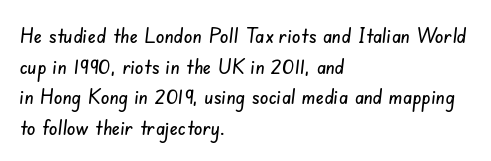
The image shows 22 px text type; set left-aligned, normal line spacing (1.39x), normal letter spacing, not underlined.
